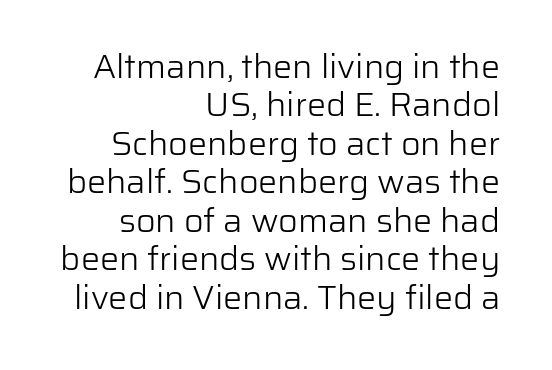
The image shows 34 px light sans-serif type, upright; set right-aligned, tight line spacing (1.13x), normal letter spacing, not underlined; low stroke contrast and a medium x-height.
